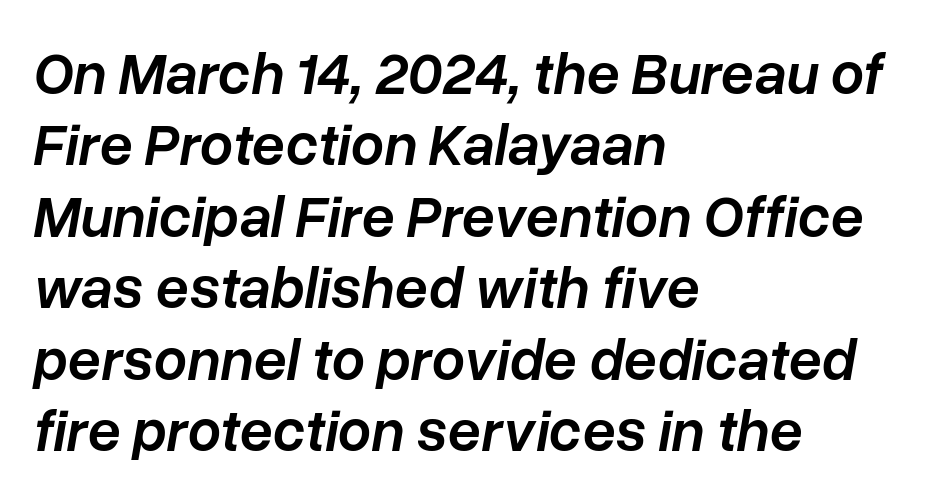
{"italic": "yes", "lean": "right", "slant_degrees": 10, "bold": "semi", "weight": "semibold", "width": "normal", "stroke_contrast": "low", "x_height": "medium", "monospaced": "no", "underline": "no", "align": "left", "line_spacing_ratio": 1.21, "letter_spacing": "normal", "letter_spacing_em": 0.0, "glyph_px": 59}
